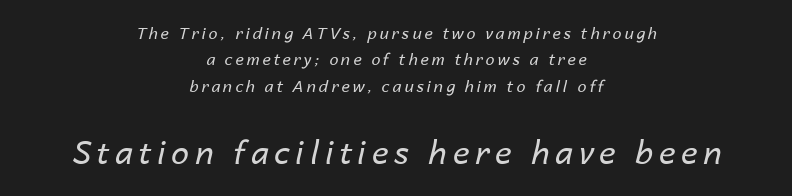
Q: Is the text bold? A: No.
Q: Is the text italic (slanted)? A: Yes, it leans right by about 14 degrees.
Q: Is the text underlined? A: No.
Q: How is the paragraph aligned? A: Centered.
Q: Is the spacing between lines tight, normal or loose? A: Normal.
Q: Which block of text is set in a larger size, the first (top) or the second (bottom)? A: The second (bottom) one.
Q: Width (condensed, normal, or wide)? A: Normal.
Q: Stroke contrast? A: Low.
Q: x-height? A: Medium.
Q: Monospaced? A: No.
